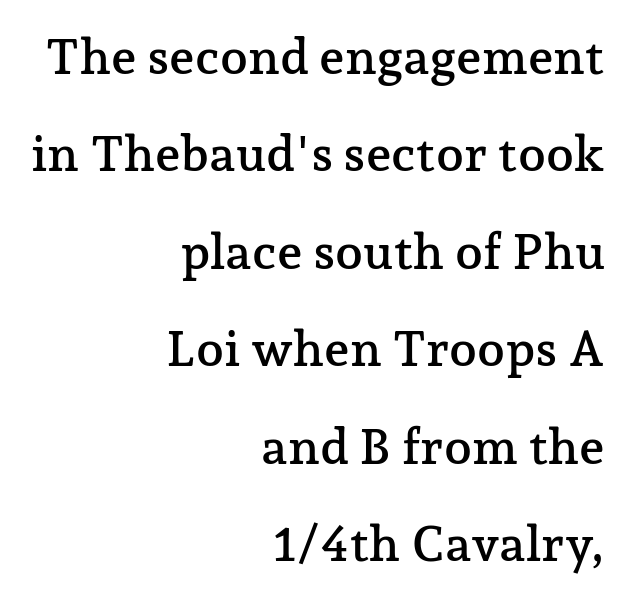
Q: Is the text italic (slanted)? A: No, it is upright.
Q: Is the typeface a serif or a sans-serif typeface? A: Serif.
Q: Is the text underlined? A: No.
Q: How is the paragraph aligned? A: Right-aligned.
Q: Is the spacing between letters normal or unusually wide? A: Normal.
Q: Is the spacing between lines tight, normal or loose? A: Loose.
Q: Width (condensed, normal, or wide)? A: Normal.
Q: Stroke contrast? A: Low.
Q: x-height? A: Medium.
Q: Monospaced? A: No.
